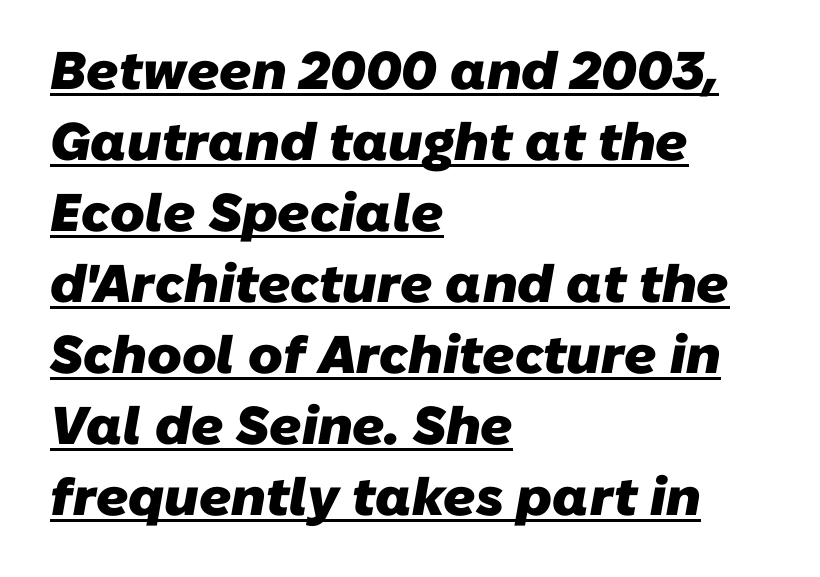
The image shows 53 px heavy sans-serif type; set left-aligned, normal line spacing (1.34x), normal letter spacing, underlined; low stroke contrast and a medium x-height.
